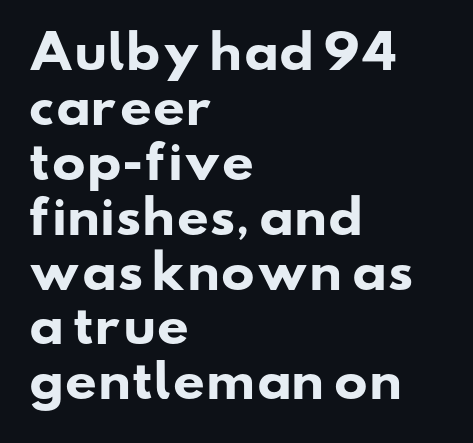
The image shows 45 px heavy, wide sans-serif type; set left-aligned, line spacing 1.22x, normal letter spacing, not underlined; low stroke contrast and a small x-height.
